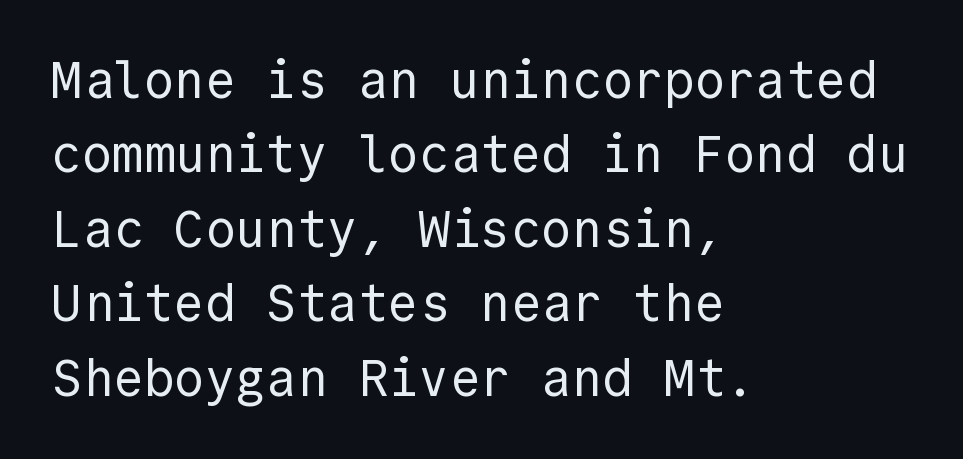
Casual observation: everything's shoved over to the left. How are the letters spaced? Ordinarily, with no added tracking. I'd call this a sans setting — the letters go barefoot. A bare baseline throughout the passage. Successive baselines arrive at the customary interval.
